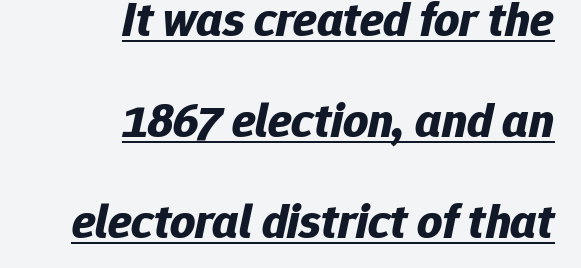
Q: Is the text bold? A: Yes.
Q: Is the text italic (slanted)? A: Yes, it leans right by about 12 degrees.
Q: Is the text underlined? A: Yes.
Q: How is the paragraph aligned? A: Right-aligned.
Q: Is the spacing between letters normal or unusually wide? A: Normal.
Q: Is the spacing between lines tight, normal or loose? A: Loose.
Q: Width (condensed, normal, or wide)? A: Normal.
Q: Stroke contrast? A: Low.
Q: x-height? A: Medium.
Q: Monospaced? A: No.
